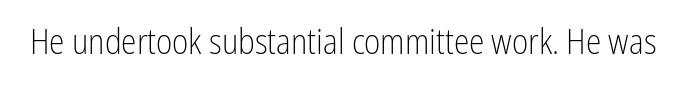
The image shows 35 px light, condensed sans-serif type, upright; set normal letter spacing, not underlined; low stroke contrast and a medium x-height.
